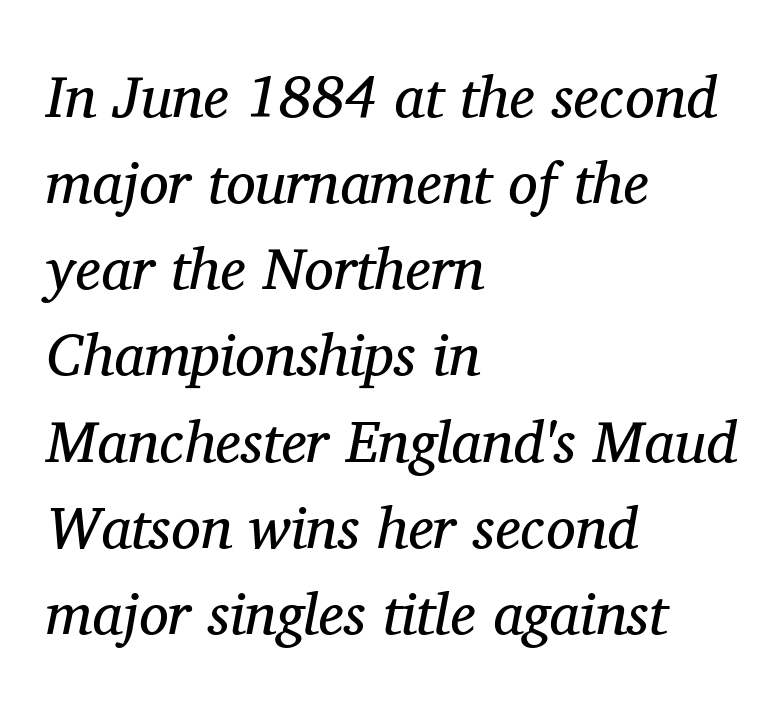
{"serif": "yes", "italic": "yes", "lean": "right", "slant_degrees": 11, "bold": "no", "weight": "regular", "width": "normal", "stroke_contrast": "medium", "x_height": "medium", "monospaced": "no", "underline": "no", "align": "left", "line_spacing": "normal", "line_spacing_ratio": 1.46, "letter_spacing": "normal", "letter_spacing_em": 0.0, "glyph_px": 59}
